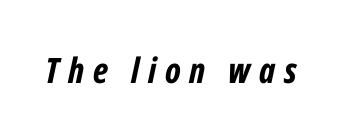
{"italic": "yes", "lean": "right", "slant_degrees": 12, "bold": "yes", "weight": "bold", "width": "condensed", "stroke_contrast": "low", "x_height": "medium", "monospaced": "no", "underline": "no", "letter_spacing": "wide", "letter_spacing_em": 0.25, "glyph_px": 35}
